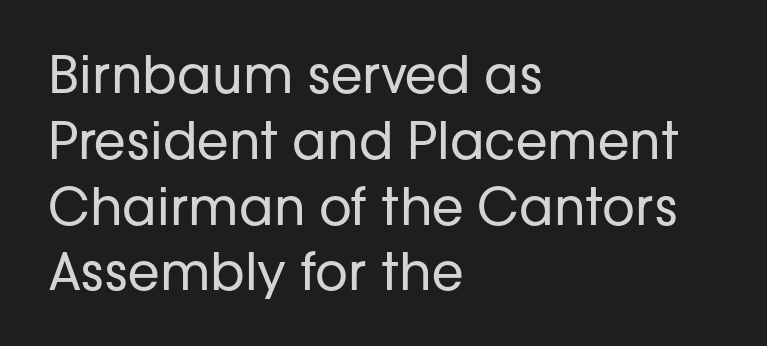
Q: Is the text bold? A: No.
Q: Is the text italic (slanted)? A: No, it is upright.
Q: Is the typeface a serif or a sans-serif typeface? A: Sans-serif.
Q: Is the text underlined? A: No.
Q: How is the paragraph aligned? A: Left-aligned.
Q: Is the spacing between letters normal or unusually wide? A: Normal.
Q: Is the spacing between lines tight, normal or loose? A: Normal.
Q: Width (condensed, normal, or wide)? A: Normal.
Q: Stroke contrast? A: Low.
Q: x-height? A: Medium.
Q: Monospaced? A: No.
